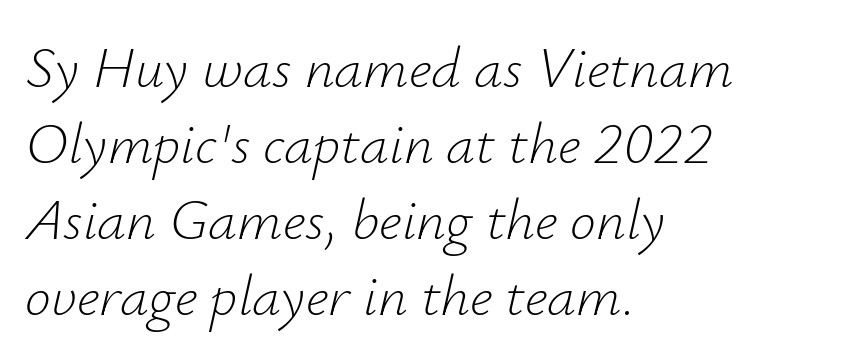
These lines are rendered in a variable-pitch font. This reads as an unemphasized weight, regular at the heaviest. Standard letterfit; no display-style spreading of the glyphs. Posture: slanted. The line-height multiplier appears to be the usual default.
